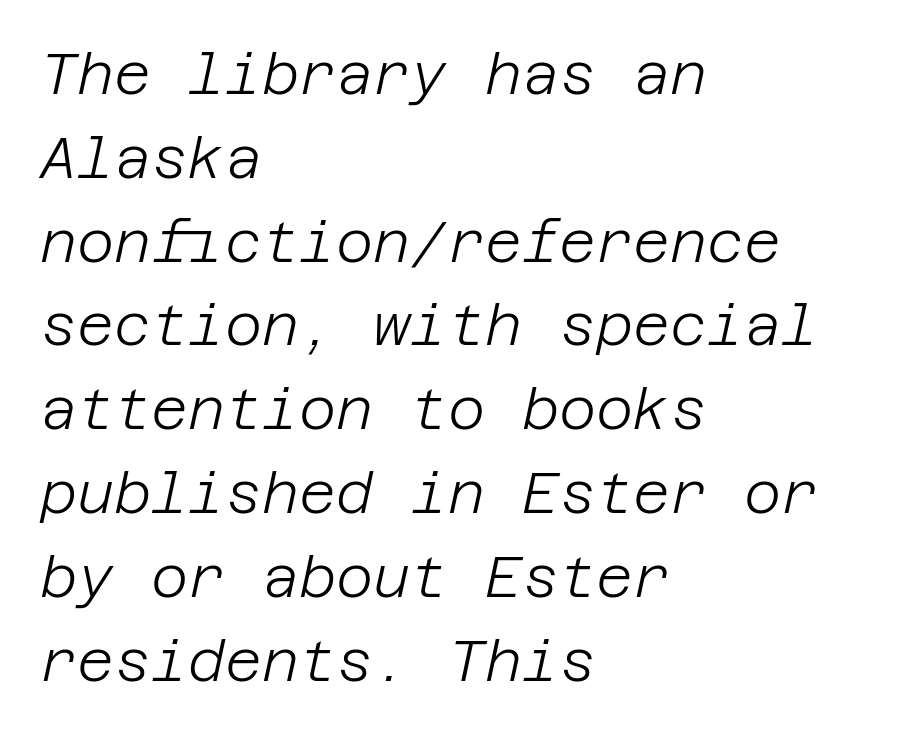
Q: Is the text bold? A: No.
Q: Is the text italic (slanted)? A: Yes, it leans right by about 12 degrees.
Q: Is the text underlined? A: No.
Q: How is the paragraph aligned? A: Left-aligned.
Q: Is the spacing between letters normal or unusually wide? A: Normal.
Q: Is the spacing between lines tight, normal or loose? A: Normal.
Q: Width (condensed, normal, or wide)? A: Normal.
Q: Stroke contrast? A: Low.
Q: x-height? A: Large.
